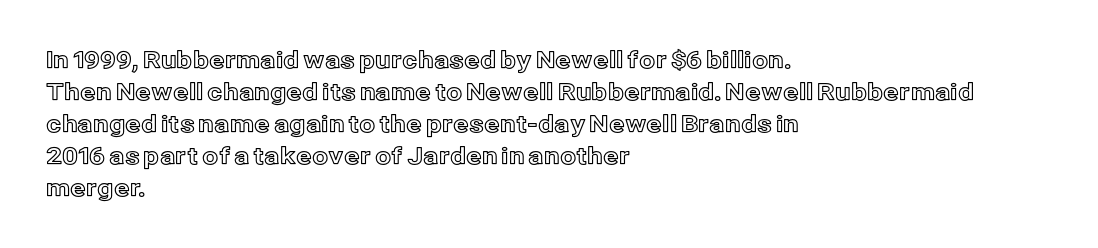
Q: Is the text italic (slanted)? A: No, it is upright.
Q: Is the text underlined? A: No.
Q: How is the paragraph aligned? A: Left-aligned.
Q: Is the spacing between letters normal or unusually wide? A: Normal.
Q: Is the spacing between lines tight, normal or loose? A: Normal.
